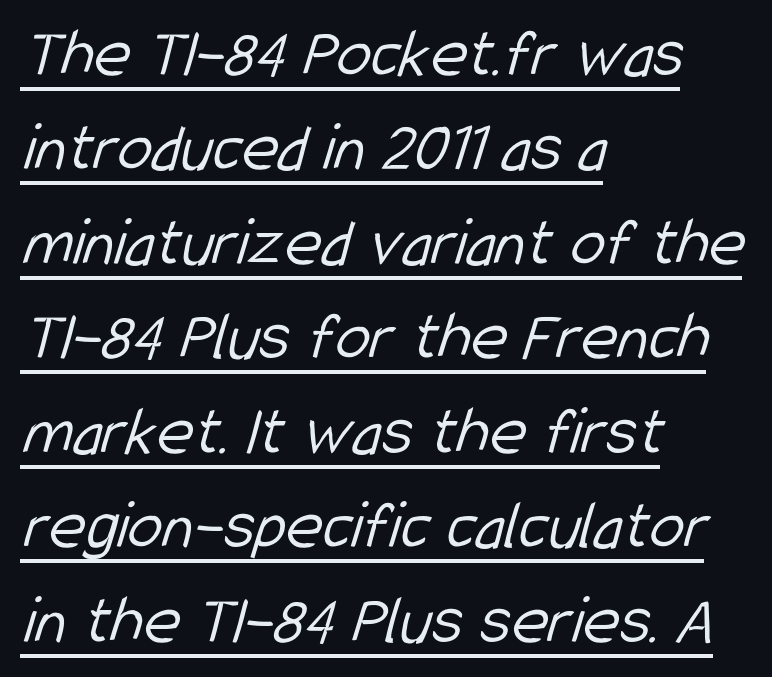
Q: Is the text bold? A: No.
Q: Is the typeface a serif or a sans-serif typeface? A: Sans-serif.
Q: Is the text underlined? A: Yes.
Q: How is the paragraph aligned? A: Left-aligned.
Q: Is the spacing between letters normal or unusually wide? A: Normal.
Q: Is the spacing between lines tight, normal or loose? A: Normal.
Q: Width (condensed, normal, or wide)? A: Condensed.
Q: Stroke contrast? A: Low.
Q: x-height? A: Medium.
Q: Monospaced? A: No.
